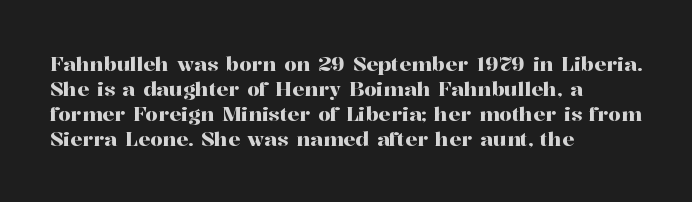
Q: Is the text italic (slanted)? A: No, it is upright.
Q: Is the text underlined? A: No.
Q: How is the paragraph aligned? A: Left-aligned.
Q: Is the spacing between letters normal or unusually wide? A: Normal.
Q: Is the spacing between lines tight, normal or loose? A: Normal.
